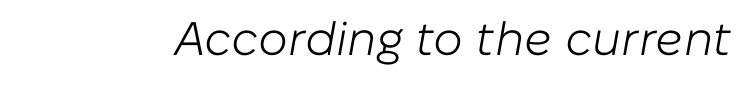
The image shows 47 px light type, italic (leaning right); set normal letter spacing, not underlined; low stroke contrast and a medium x-height.
